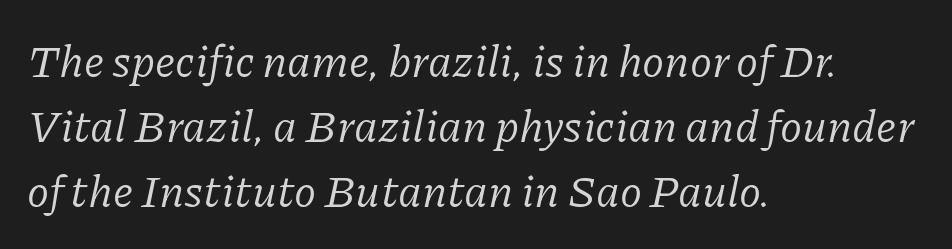
Q: Is the text bold? A: No.
Q: Is the text italic (slanted)? A: Yes, it leans right by about 11 degrees.
Q: Is the typeface a serif or a sans-serif typeface? A: Serif.
Q: Is the text underlined? A: No.
Q: How is the paragraph aligned? A: Left-aligned.
Q: Is the spacing between letters normal or unusually wide? A: Normal.
Q: Is the spacing between lines tight, normal or loose? A: Normal.
Q: Width (condensed, normal, or wide)? A: Normal.
Q: Stroke contrast? A: Low.
Q: x-height? A: Medium.
Q: Monospaced? A: No.
